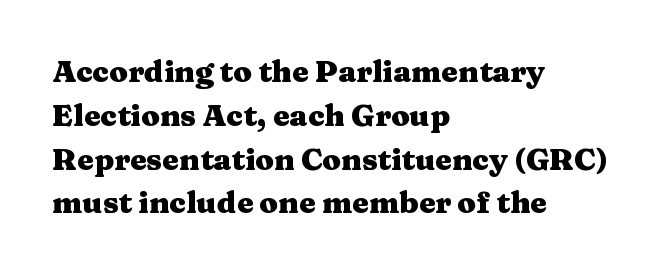
{"serif": "yes", "italic": "no", "bold": "yes", "weight": "heavy", "width": "wide", "stroke_contrast": "medium", "x_height": "medium", "monospaced": "no", "underline": "no", "align": "left", "line_spacing": "normal", "line_spacing_ratio": 1.46, "letter_spacing": "normal", "letter_spacing_em": 0.0, "glyph_px": 30}
